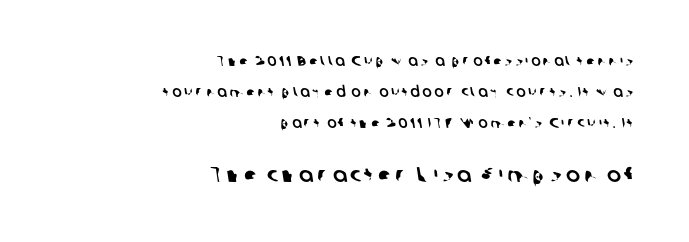
The compositor pushed each line to the right boundary. This block would shrink considerably if given ordinary leading; it's expanded now. Which chunk is bigger? The second one — the bottom block dwarfs the top. Just letters on the line, the space beneath them empty.
